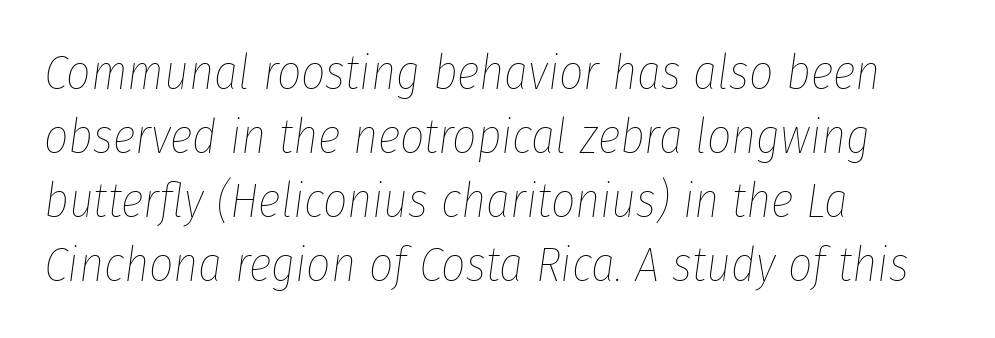
{"italic": "yes", "lean": "right", "slant_degrees": 8, "bold": "no", "weight": "thin", "width": "condensed", "stroke_contrast": "low", "x_height": "medium", "monospaced": "no", "underline": "no", "align": "left", "line_spacing": "normal", "line_spacing_ratio": 1.33, "letter_spacing": "normal", "letter_spacing_em": 0.0, "glyph_px": 48}
